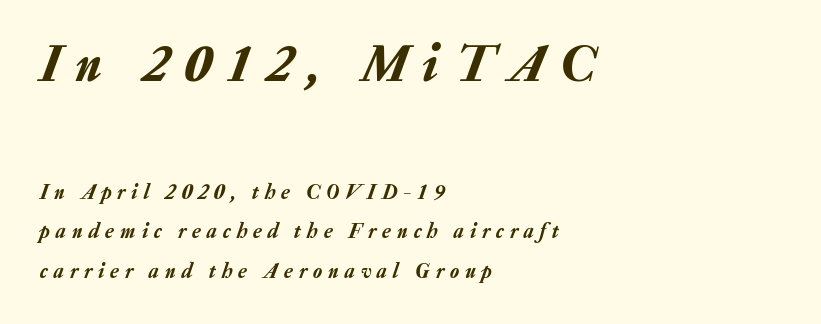
Q: Is the text italic (slanted)? A: Yes, it leans right by about 20 degrees.
Q: Is the text underlined? A: No.
Q: How is the paragraph aligned? A: Left-aligned.
Q: Is the spacing between letters normal or unusually wide? A: Unusually wide.
Q: Which block of text is set in a larger size, the first (top) or the second (bottom)? A: The first (top) one.
Q: Width (condensed, normal, or wide)? A: Normal.
Q: Stroke contrast? A: Low.
Q: x-height? A: Medium.
Q: Monospaced? A: No.
